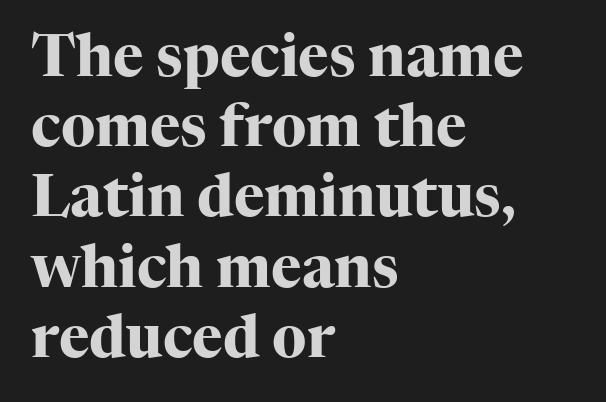
Only glyphs here, with clear space below each row. Short and long lines alike share a common starting point at left. Weight: bold. The type is set solid horizontally, with unmodified tracking. Think of a printed novel: that variable character pitch is what you see here.
